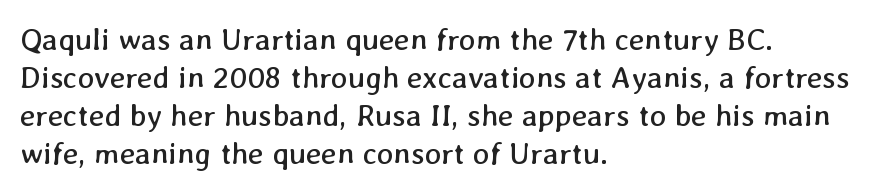
The image shows 31 px regular-weight type; set left-aligned, line spacing 1.23x, normal letter spacing, not underlined; low stroke contrast and a medium x-height.
